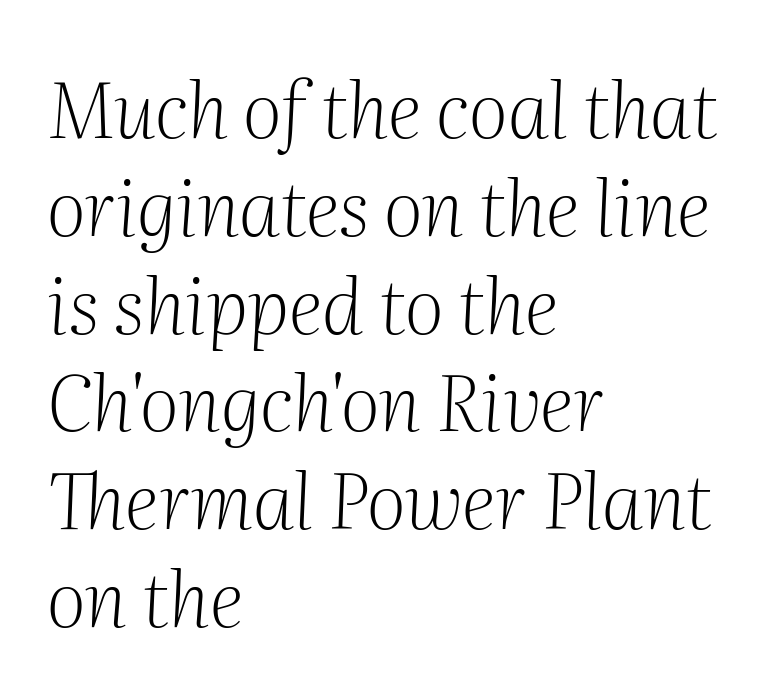
The image shows 77 px light serif type, italic (leaning right); set left-aligned, normal line spacing (1.27x), normal letter spacing, not underlined; medium stroke contrast and a medium x-height.
